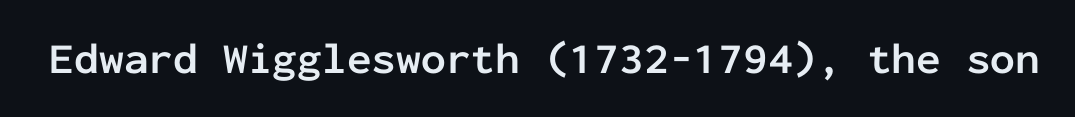
The image shows 44 px semibold sans-serif type, upright, monospaced; set normal letter spacing, not underlined; low stroke contrast and a medium x-height.
